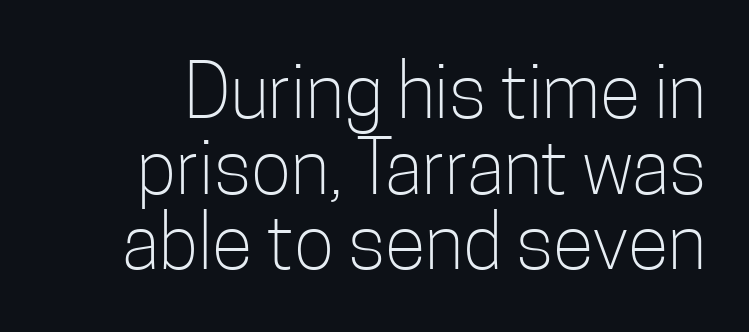
The image shows 75 px light, condensed sans-serif type, upright; set tight line spacing (1.01x), normal letter spacing, not underlined; low stroke contrast and a medium x-height.
